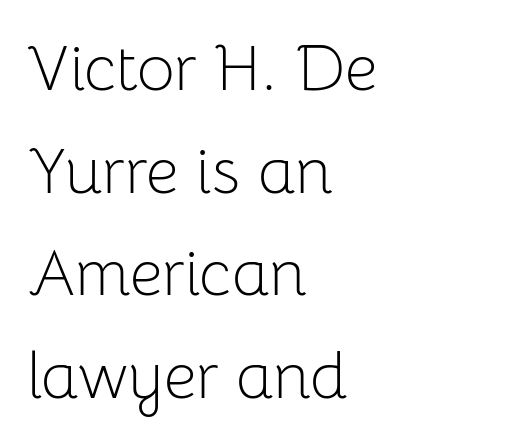
Q: Is the text bold? A: No.
Q: Is the text italic (slanted)? A: No, it is upright.
Q: Is the typeface a serif or a sans-serif typeface? A: Sans-serif.
Q: Is the text underlined? A: No.
Q: How is the paragraph aligned? A: Left-aligned.
Q: Is the spacing between letters normal or unusually wide? A: Normal.
Q: Is the spacing between lines tight, normal or loose? A: Normal.
Q: Width (condensed, normal, or wide)? A: Normal.
Q: Stroke contrast? A: Low.
Q: x-height? A: Medium.
Q: Monospaced? A: No.
